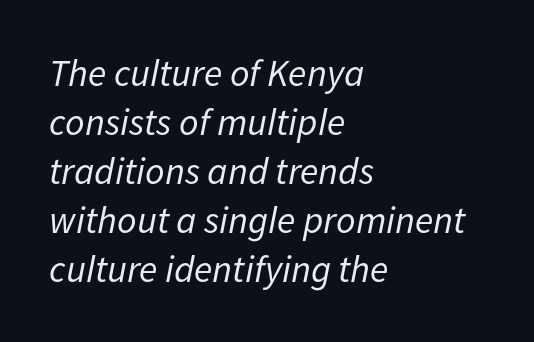
A student would call this left alignment; a typographer would say flush left, rag right. Letter spacing: default. Bare-footed words on every line. The letters advance in unequal steps, a hallmark of proportional type. Each new line begins a customary step beneath the previous one.
